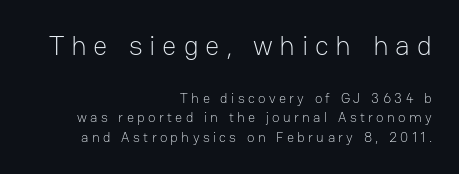
Q: Is the text bold? A: No.
Q: Is the text italic (slanted)? A: No, it is upright.
Q: Is the typeface a serif or a sans-serif typeface? A: Sans-serif.
Q: Is the text underlined? A: No.
Q: How is the paragraph aligned? A: Right-aligned.
Q: Is the spacing between letters normal or unusually wide? A: Unusually wide.
Q: Is the spacing between lines tight, normal or loose? A: Normal.
Q: Which block of text is set in a larger size, the first (top) or the second (bottom)? A: The first (top) one.
Q: Width (condensed, normal, or wide)? A: Normal.
Q: Stroke contrast? A: Low.
Q: x-height? A: Medium.
Q: Monospaced? A: No.
